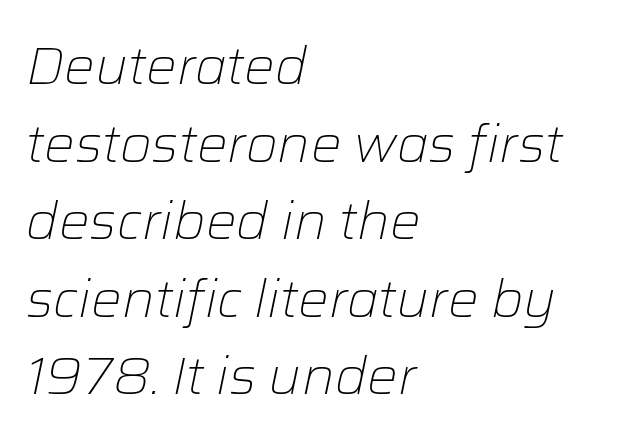
The image shows 51 px light type, italic (leaning right); set left-aligned, normal line spacing (1.52x), normal letter spacing, not underlined; low stroke contrast and a medium x-height.
